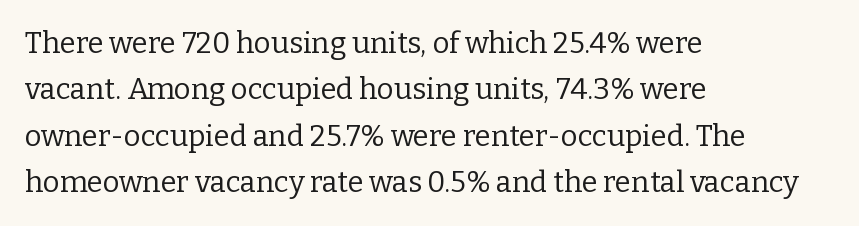
{"serif": "yes", "italic": "no", "bold": "no", "weight": "regular", "width": "normal", "stroke_contrast": "low", "x_height": "medium", "monospaced": "no", "underline": "no", "align": "left", "line_spacing": "normal", "line_spacing_ratio": 1.6, "letter_spacing": "normal", "letter_spacing_em": 0.0, "glyph_px": 29}
